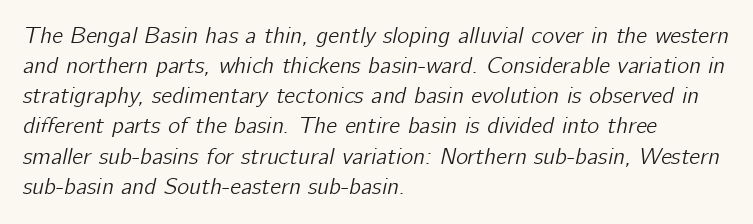
Q: Is the text italic (slanted)? A: Yes, it leans right by about 12 degrees.
Q: Is the text underlined? A: No.
Q: How is the paragraph aligned? A: Left-aligned.
Q: Is the spacing between letters normal or unusually wide? A: Normal.
Q: Is the spacing between lines tight, normal or loose? A: Normal.
